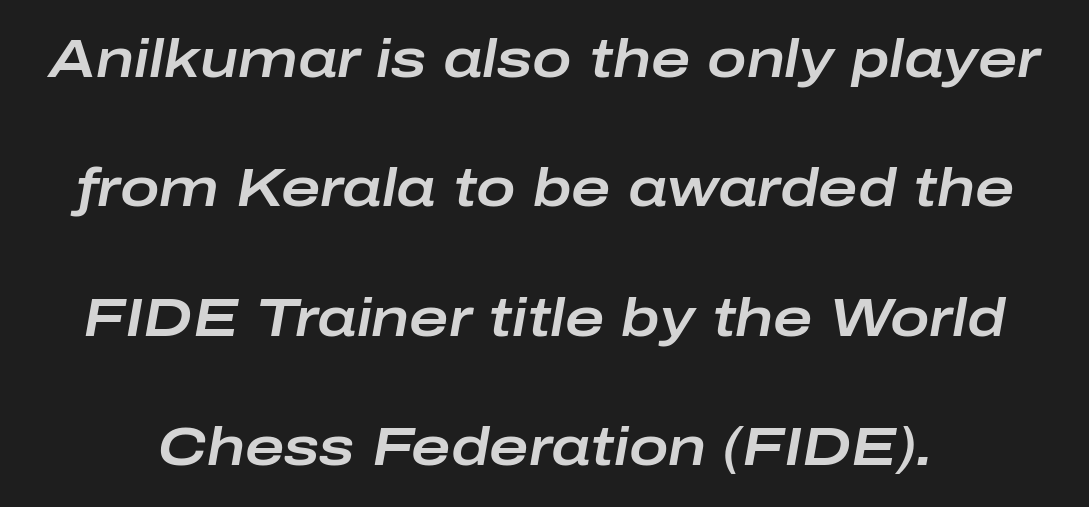
{"italic": "yes", "lean": "right", "slant_degrees": 10, "width": "wide", "stroke_contrast": "low", "x_height": "medium", "monospaced": "no", "underline": "no", "line_spacing": "loose", "line_spacing_ratio": 2.44, "letter_spacing": "normal", "letter_spacing_em": 0.0, "glyph_px": 53}
